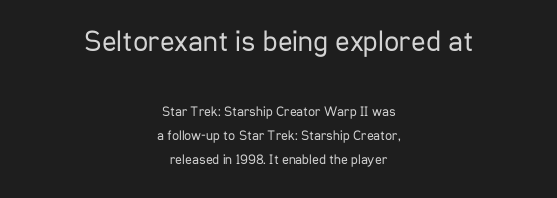
The image shows 30 px regular-weight, condensed sans-serif type, upright; set centered, line spacing 1.73x, normal letter spacing, not underlined; the first (top) block is 2.14x larger; low stroke contrast and a medium x-height.
